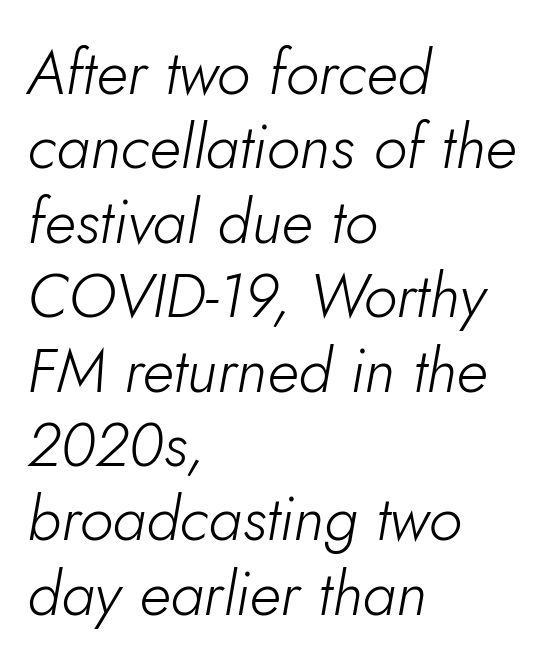
A clean baseline with only descenders dipping below it. An italicized treatment has been applied to the whole sample. Varying glyph widths throughout — classic text-font behaviour. A student would call this left alignment; a typographer would say flush left, rag right. The rendering keeps characters at their native spacing. Stroke mass is kept to a normal reading level or below.
